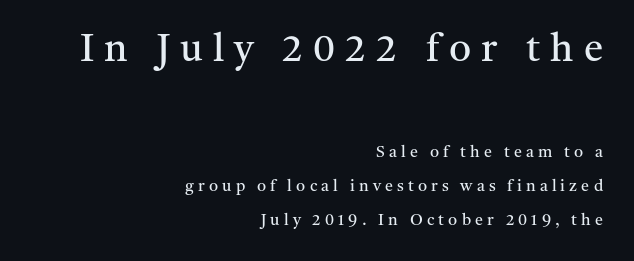
The image shows 39 px regular-weight serif type, upright; set right-aligned, loose line spacing (2.11x), unusually wide letter spacing (+0.26 em), not underlined; the first (top) block is 2.44x larger; medium stroke contrast and a medium x-height.
